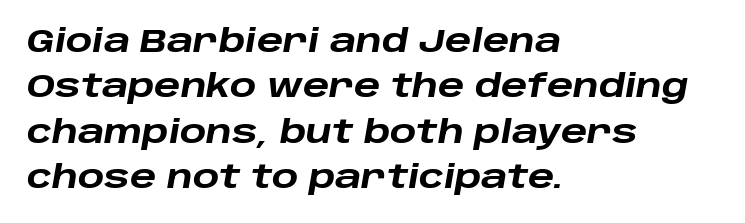
The image shows 31 px heavy, wide type, italic (leaning right); set left-aligned, normal line spacing (1.46x), normal letter spacing, not underlined; low stroke contrast and a large x-height.
